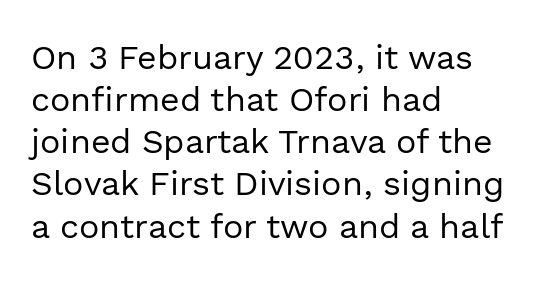
The characters display no serif detailing; their extremities are plain. These lines were composed using upright roman letters. Type without underlining. Letter spacing: default. The strokes carry an ordinary text weight at most.
